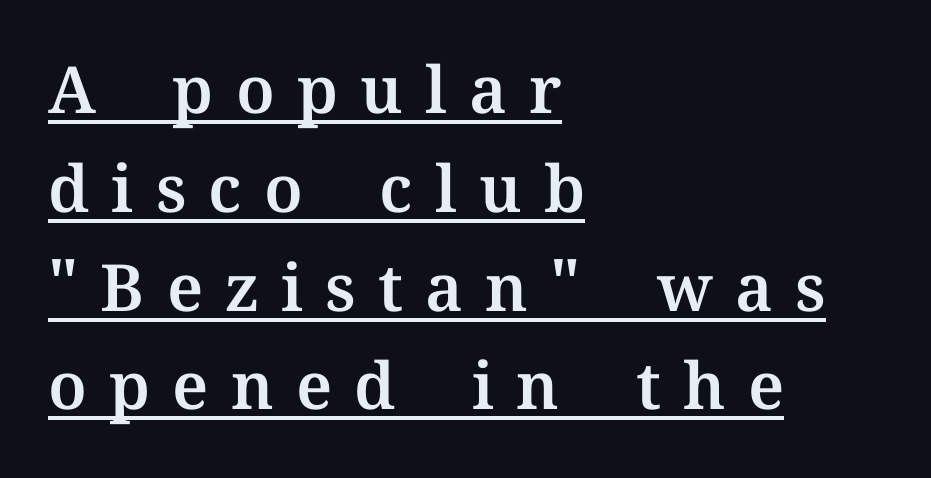
{"serif": "yes", "italic": "no", "width": "normal", "stroke_contrast": "medium", "x_height": "medium", "monospaced": "no", "underline": "yes", "align": "left", "line_spacing": "normal", "line_spacing_ratio": 1.52, "letter_spacing": "wide", "letter_spacing_em": 0.34, "glyph_px": 65}
